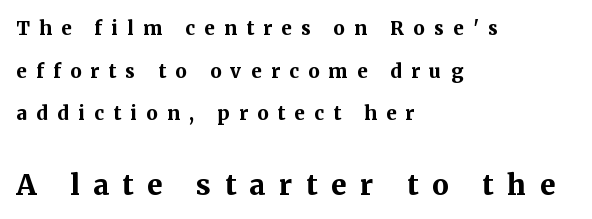
Q: Is the text bold? A: Yes.
Q: Is the text italic (slanted)? A: No, it is upright.
Q: Is the typeface a serif or a sans-serif typeface? A: Serif.
Q: Is the text underlined? A: No.
Q: How is the paragraph aligned? A: Left-aligned.
Q: Is the spacing between letters normal or unusually wide? A: Unusually wide.
Q: Is the spacing between lines tight, normal or loose? A: Loose.
Q: Which block of text is set in a larger size, the first (top) or the second (bottom)? A: The second (bottom) one.
Q: Width (condensed, normal, or wide)? A: Normal.
Q: Stroke contrast? A: Medium.
Q: x-height? A: Medium.
Q: Monospaced? A: No.
